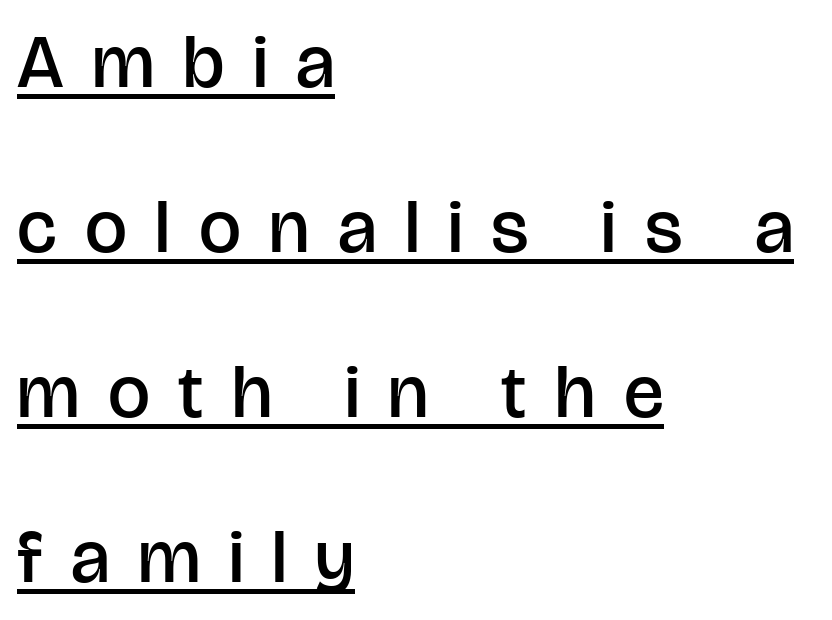
The font family rendered here belongs to the sans-serif group. The sample's only ornament is a line tracing under the words. Glyph-to-glyph distance is far greater than everyday printed text. Line spacing here is loose. This sample uses an upright cut, with every glyph sitting square on the baseline.
